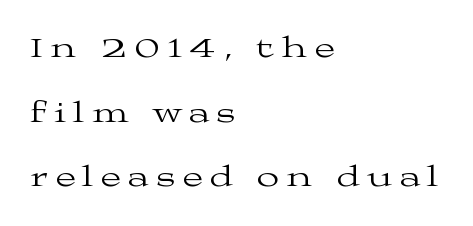
The tracking reads as deliberately expanded to a designer's eye. The glyphs in this specimen are seriffed. Is this a fixed-width face? No — the glyphs have proportional, varying widths. Notice how the stems are strictly vertical — no italics here. The typesetter chose a ragged-right arrangement here. Weight: regular or lighter.
